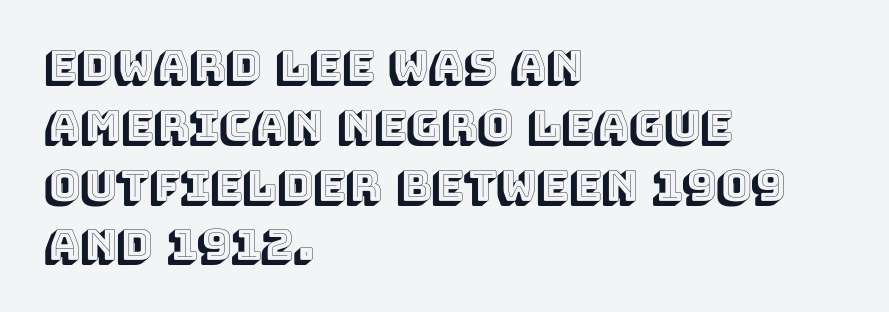
{"italic": "no", "width": "normal", "x_height": "large", "monospaced": "no", "underline": "no", "align": "left", "line_spacing": "normal", "line_spacing_ratio": 1.39, "letter_spacing": "normal", "letter_spacing_em": 0.0, "glyph_px": 43}
